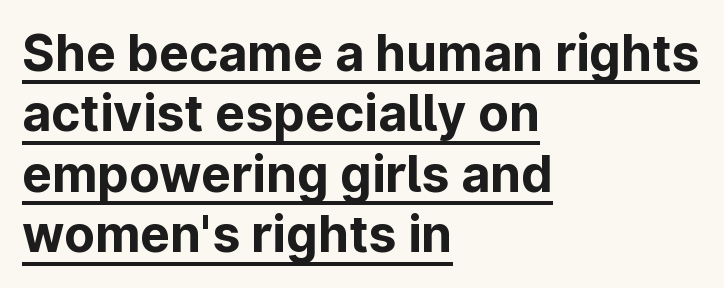
{"serif": "no", "italic": "no", "bold": "yes", "weight": "bold", "width": "normal", "stroke_contrast": "low", "x_height": "medium", "monospaced": "no", "underline": "yes", "align": "left", "line_spacing_ratio": 1.21, "letter_spacing": "normal", "letter_spacing_em": 0.0, "glyph_px": 50}
